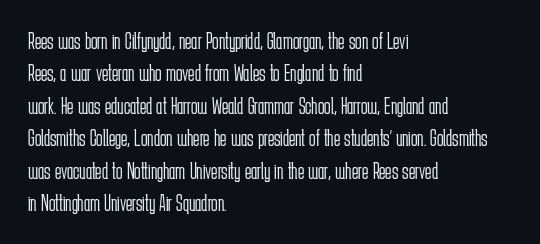
The image shows 24 px text type, upright; set left-aligned, normal line spacing (1.35x), normal letter spacing, not underlined.
